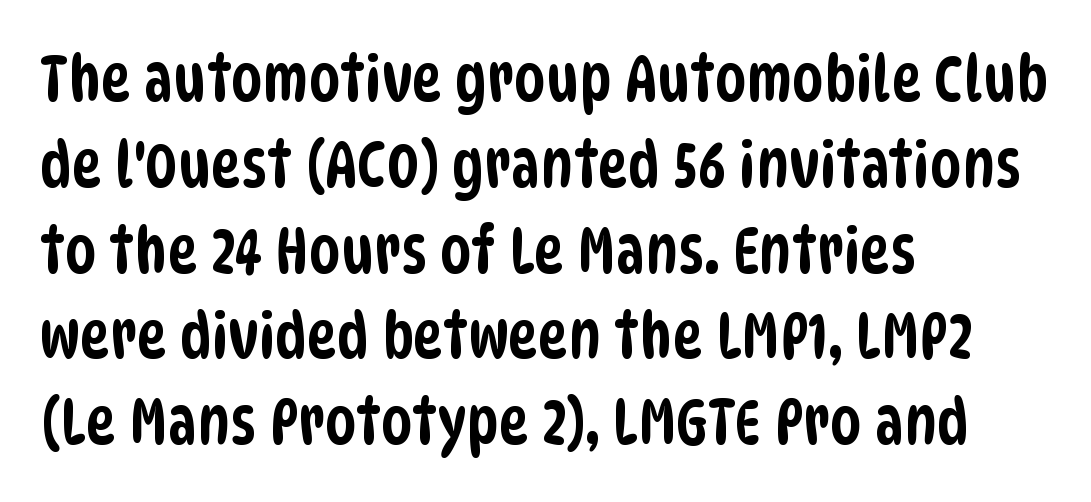
Q: Is the typeface a serif or a sans-serif typeface? A: Sans-serif.
Q: Is the text underlined? A: No.
Q: How is the paragraph aligned? A: Left-aligned.
Q: Is the spacing between letters normal or unusually wide? A: Normal.
Q: Is the spacing between lines tight, normal or loose? A: Normal.
Q: Width (condensed, normal, or wide)? A: Condensed.
Q: Stroke contrast? A: Low.
Q: x-height? A: Large.
Q: Monospaced? A: No.
